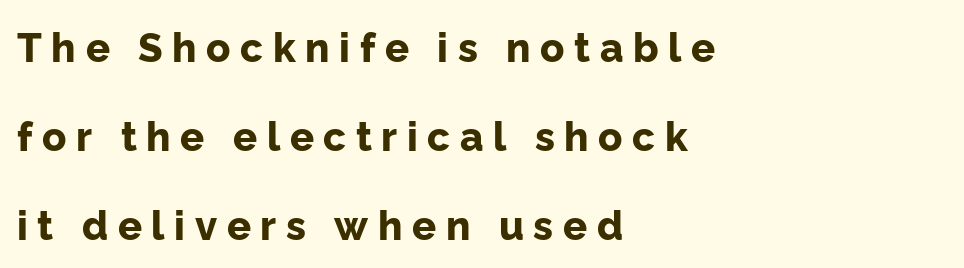
Q: Is the text bold? A: Yes.
Q: Is the text italic (slanted)? A: No, it is upright.
Q: Is the typeface a serif or a sans-serif typeface? A: Sans-serif.
Q: Is the text underlined? A: No.
Q: How is the paragraph aligned? A: Left-aligned.
Q: Is the spacing between letters normal or unusually wide? A: Unusually wide.
Q: Is the spacing between lines tight, normal or loose? A: Loose.
Q: Width (condensed, normal, or wide)? A: Normal.
Q: Stroke contrast? A: Low.
Q: x-height? A: Medium.
Q: Monospaced? A: No.
